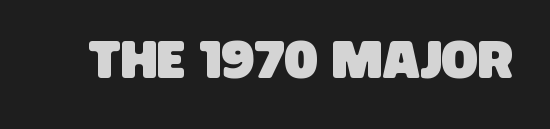
The image shows 54 px condensed sans-serif type; set normal letter spacing, not underlined; low stroke contrast and a large x-height.
